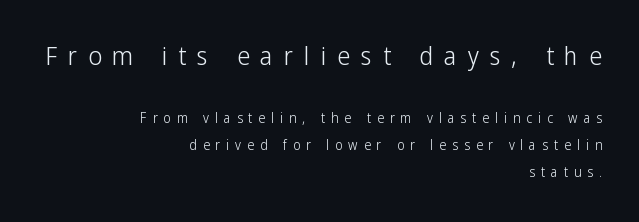
Q: Is the text bold? A: No.
Q: Is the text italic (slanted)? A: No, it is upright.
Q: Is the text underlined? A: No.
Q: How is the paragraph aligned? A: Right-aligned.
Q: Is the spacing between letters normal or unusually wide? A: Unusually wide.
Q: Is the spacing between lines tight, normal or loose? A: Loose.
Q: Which block of text is set in a larger size, the first (top) or the second (bottom)? A: The first (top) one.
